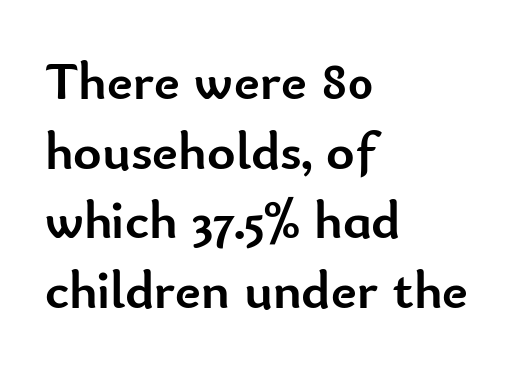
Notice how the stems are strictly vertical — no italics here. Standard letterfit; no display-style spreading of the glyphs. Each letter keeps its own natural width here, so spacing adapts to shape. Line beginnings align vertically; line endings do not. The face used here has the dense, thick strokes of a bold. Quick note: interline space is typical.
